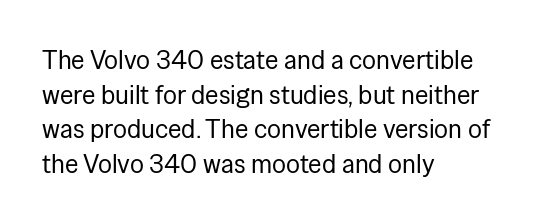
The image shows 26 px text type, upright; set left-aligned, normal line spacing (1.33x), normal letter spacing, not underlined.
